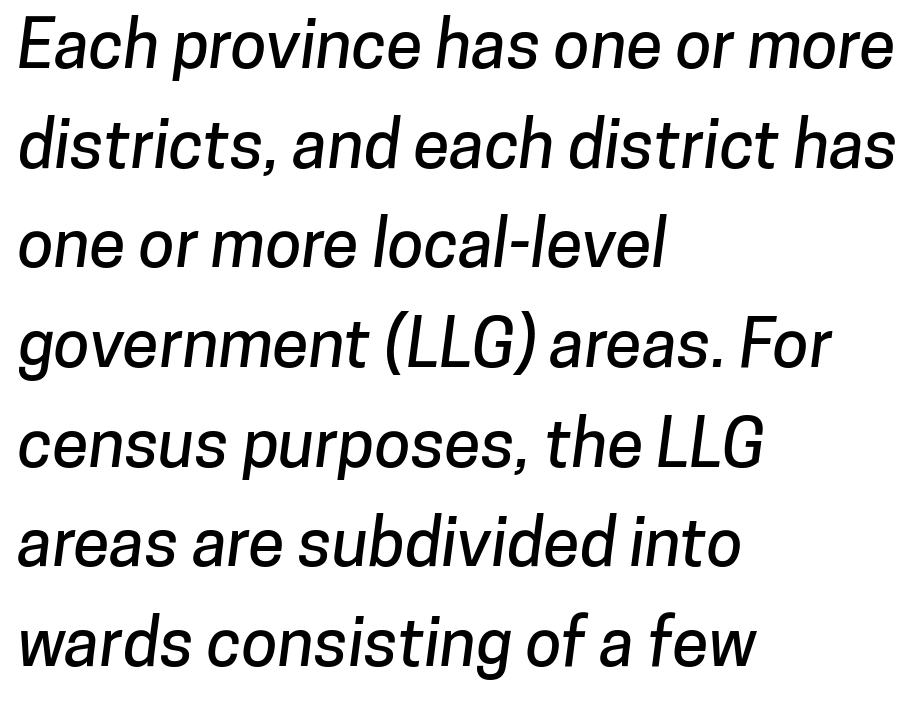
{"serif": "no", "width": "normal", "stroke_contrast": "low", "x_height": "medium", "monospaced": "no", "underline": "no", "align": "left", "line_spacing": "normal", "line_spacing_ratio": 1.51, "letter_spacing": "normal", "letter_spacing_em": 0.0, "glyph_px": 66}
